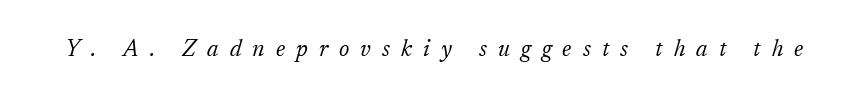
Underline: absent. A typesetter would mark this as italic. The letters are spread apart with noticeably loose tracking. Weight: not bold — regular or lighter.
